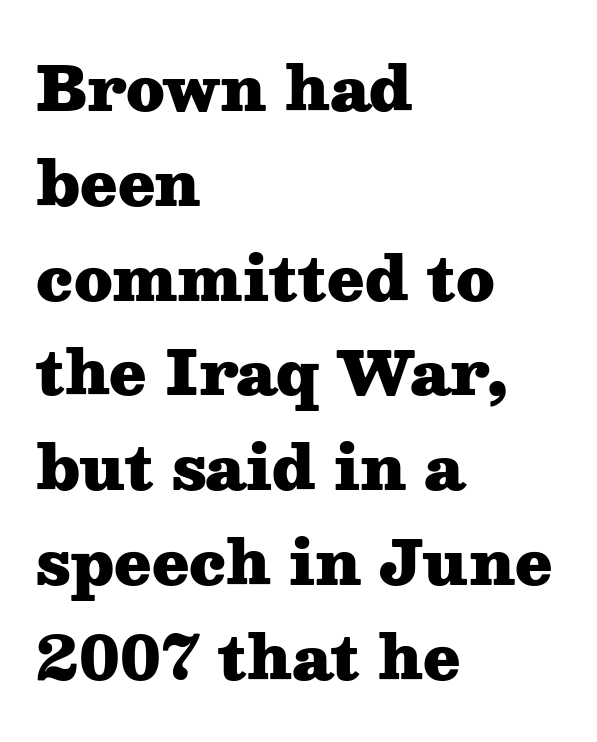
{"serif": "yes", "italic": "no", "bold": "yes", "weight": "heavy", "width": "wide", "stroke_contrast": "medium", "x_height": "medium", "monospaced": "no", "underline": "no", "align": "left", "line_spacing": "normal", "line_spacing_ratio": 1.58, "letter_spacing": "normal", "letter_spacing_em": 0.0, "glyph_px": 60}
